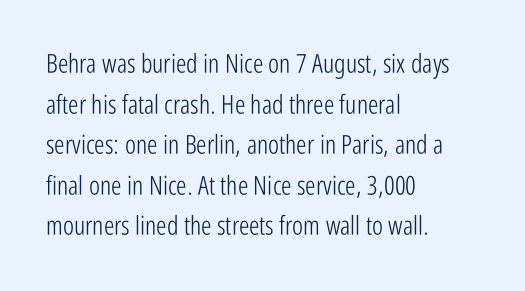
The zone under the glyphs is completely vacant. Letters have the restrained weight of plain body copy at most. Line beginnings align vertically; line endings do not. The gaps between neighbouring characters are ordinary and unremarkable.
